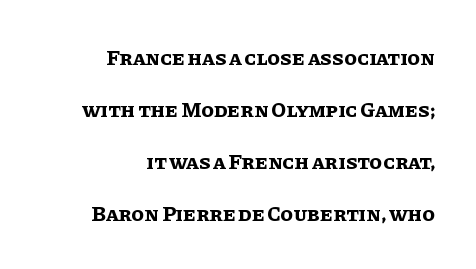
Q: Is the text bold? A: Yes.
Q: Is the text italic (slanted)? A: No, it is upright.
Q: Is the text underlined? A: No.
Q: How is the paragraph aligned? A: Right-aligned.
Q: Is the spacing between letters normal or unusually wide? A: Normal.
Q: Is the spacing between lines tight, normal or loose? A: Loose.
